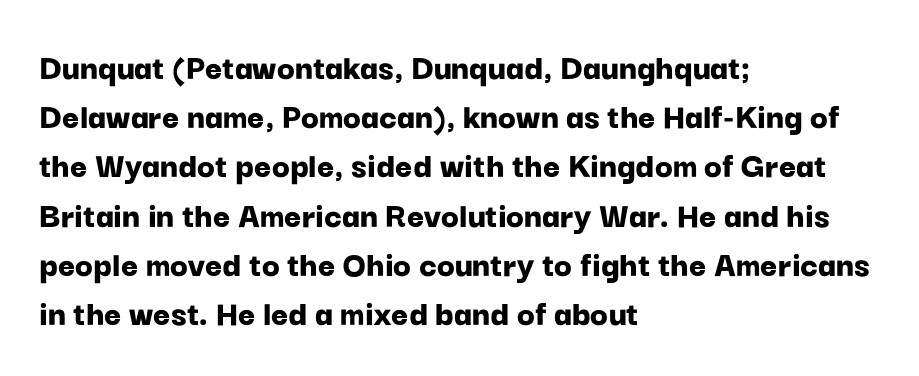
{"serif": "no", "italic": "no", "bold": "yes", "weight": "bold", "width": "normal", "stroke_contrast": "low", "x_height": "medium", "monospaced": "no", "underline": "no", "align": "left", "line_spacing": "normal", "line_spacing_ratio": 1.33, "letter_spacing": "normal", "letter_spacing_em": 0.0, "glyph_px": 37}
